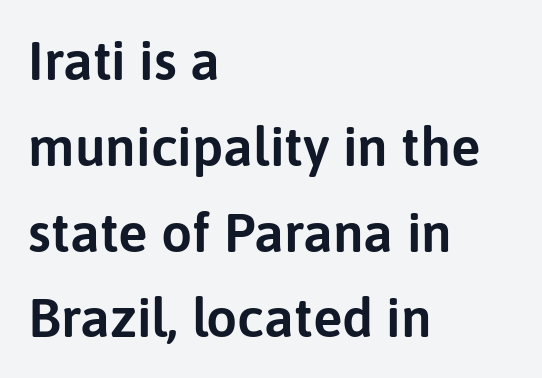
{"serif": "no", "italic": "no", "width": "normal", "stroke_contrast": "low", "x_height": "medium", "monospaced": "no", "underline": "no", "align": "left", "line_spacing": "normal", "line_spacing_ratio": 1.56, "letter_spacing": "normal", "letter_spacing_em": 0.0, "glyph_px": 55}
